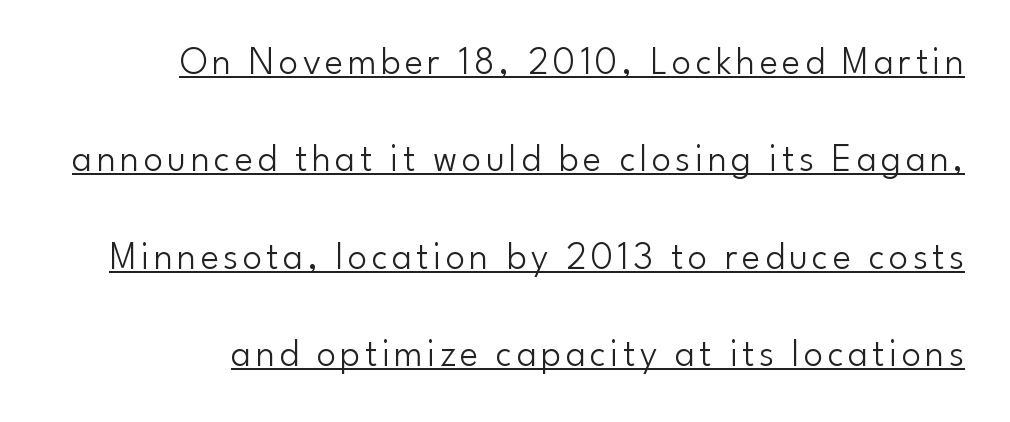
These lines stand farther apart than default settings would place them. Stems here are at most as thick as an everyday book face. Regarding serifs, this sample does without them. Is there any slant? The stems are plumb. The face used here is proportionally spaced, like ordinary book or web type. What decoration does the sample have? An underline.
